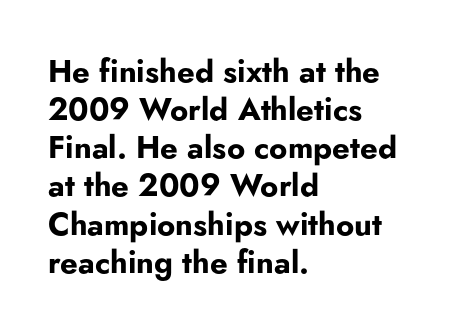
The image shows 31 px bold sans-serif type, upright; set left-aligned, line spacing 1.23x, normal letter spacing, not underlined; low stroke contrast and a small x-height.
